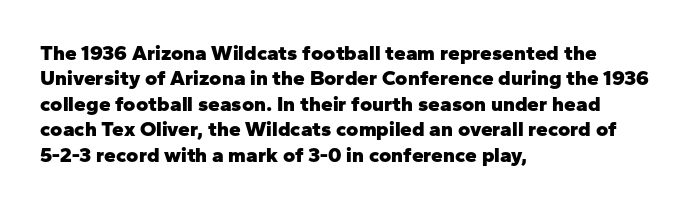
Q: Is the text bold? A: Yes.
Q: Is the text italic (slanted)? A: No, it is upright.
Q: Is the text underlined? A: No.
Q: How is the paragraph aligned? A: Left-aligned.
Q: Is the spacing between letters normal or unusually wide? A: Normal.
